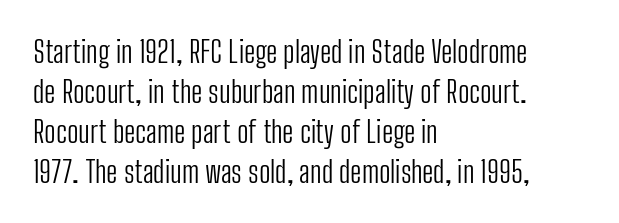
The image shows 30 px light, condensed sans-serif type, upright; set left-aligned, normal line spacing (1.33x), normal letter spacing, not underlined; low stroke contrast and a medium x-height.
